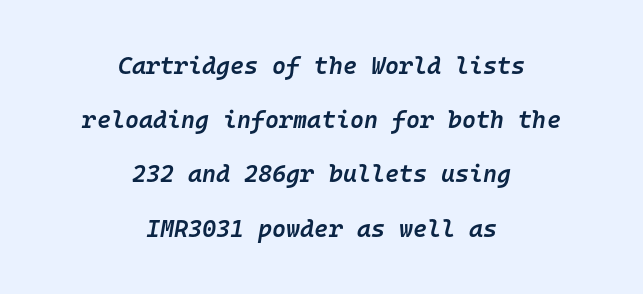
Q: Is the text bold? A: Semi-bold.
Q: Is the text italic (slanted)? A: Yes, it leans right by about 10 degrees.
Q: Is the text underlined? A: No.
Q: How is the paragraph aligned? A: Centered.
Q: Is the spacing between letters normal or unusually wide? A: Normal.
Q: Is the spacing between lines tight, normal or loose? A: Loose.
